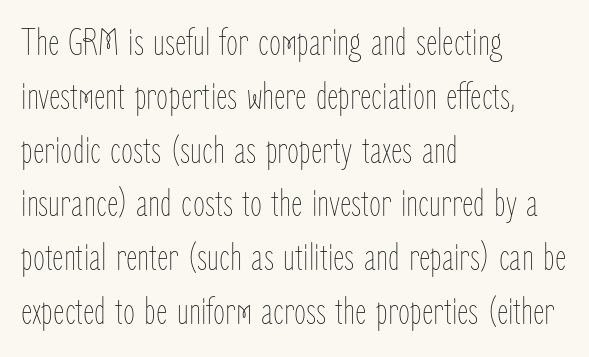
The image shows 39 px thin, condensed type, upright; set left-aligned, normal line spacing (1.38x), normal letter spacing, not underlined; low stroke contrast and a medium x-height.
